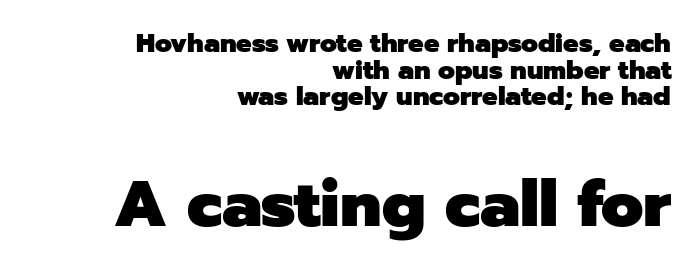
The image shows 65 px heavy sans-serif type, upright; set right-aligned, tight line spacing (1.02x), normal letter spacing, not underlined; the second (bottom) block is 2.5x larger; low stroke contrast and a medium x-height.
